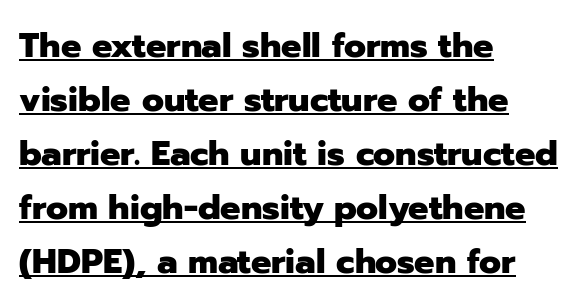
Q: Is the text bold? A: Yes.
Q: Is the text italic (slanted)? A: No, it is upright.
Q: Is the typeface a serif or a sans-serif typeface? A: Sans-serif.
Q: Is the text underlined? A: Yes.
Q: How is the paragraph aligned? A: Left-aligned.
Q: Is the spacing between letters normal or unusually wide? A: Normal.
Q: Is the spacing between lines tight, normal or loose? A: Normal.
Q: Width (condensed, normal, or wide)? A: Normal.
Q: Stroke contrast? A: Low.
Q: x-height? A: Medium.
Q: Monospaced? A: No.
